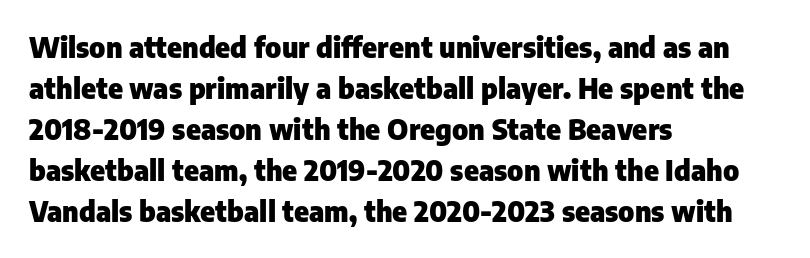
Italic: no, the glyphs are upright roman. In CSS terms this would be text-align: left. Heavy-handed strokes throughout: this text is bold. Nothing sits at the stroke ends, so this counts as sans-serif.
